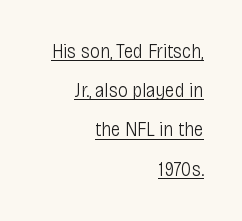
The image shows 20 px text type, upright; set right-aligned, loose line spacing (1.96x), normal letter spacing, underlined.
